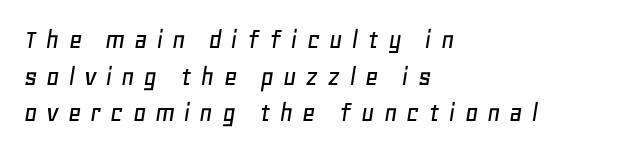
{"italic": "yes", "lean": "right", "slant_degrees": 11, "width": "normal", "stroke_contrast": "low", "x_height": "large", "monospaced": "no", "underline": "no", "align": "left", "line_spacing": "normal", "line_spacing_ratio": 1.26, "letter_spacing": "wide", "letter_spacing_em": 0.3, "glyph_px": 29}
